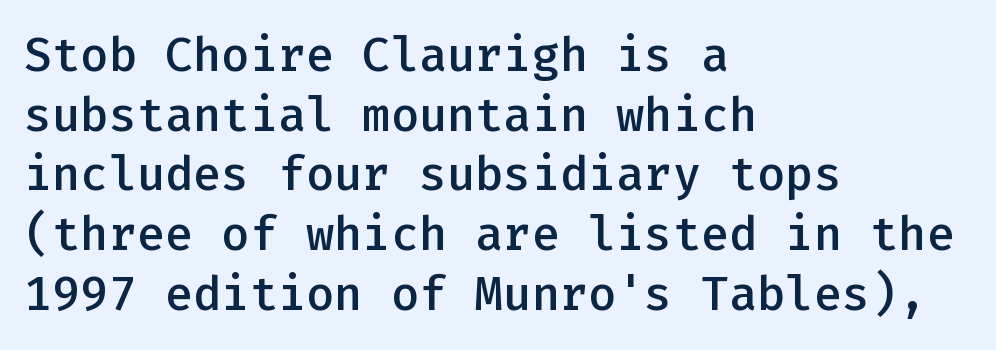
In CSS terms this would be text-align: left. Posture: straight, roman, zero tilt. Typesetter's note: demi weight, one step under bold. The letters march in equal steps, a hallmark of fixed-pitch type.
